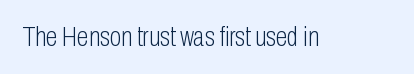
Q: Is the text bold? A: No.
Q: Is the text italic (slanted)? A: No, it is upright.
Q: Is the text underlined? A: No.
Q: Is the spacing between letters normal or unusually wide? A: Normal.
